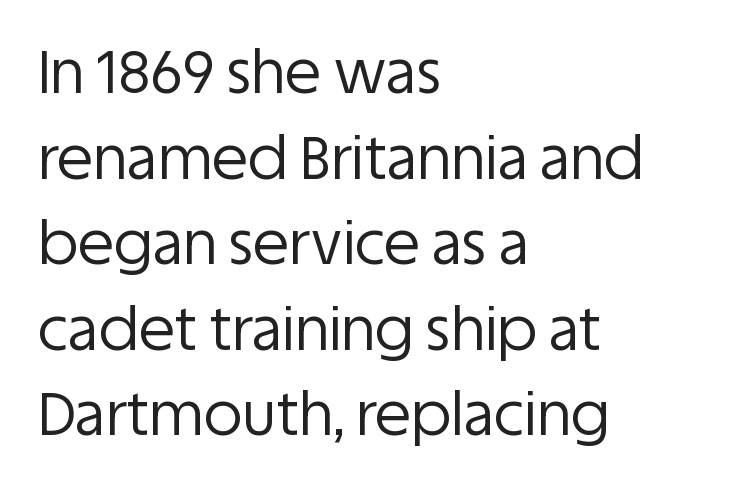
The image shows 59 px regular-weight sans-serif type, upright; set left-aligned, normal line spacing (1.45x), normal letter spacing, not underlined; low stroke contrast and a large x-height.
